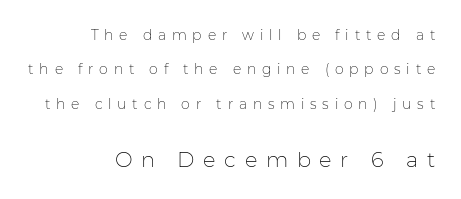
The image shows 21 px text type, upright; set right-aligned, loose line spacing (2.45x), unusually wide letter spacing (+0.41 em), not underlined; the second (bottom) block is 1.5x larger.
